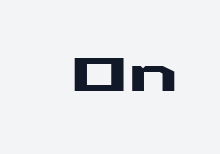
Q: Is the text italic (slanted)? A: No, it is upright.
Q: Is the typeface a serif or a sans-serif typeface? A: Sans-serif.
Q: Is the text underlined? A: No.
Q: Is the spacing between letters normal or unusually wide? A: Normal.
Q: Width (condensed, normal, or wide)? A: Wide.
Q: Stroke contrast? A: Medium.
Q: x-height? A: Medium.
Q: Monospaced? A: No.
